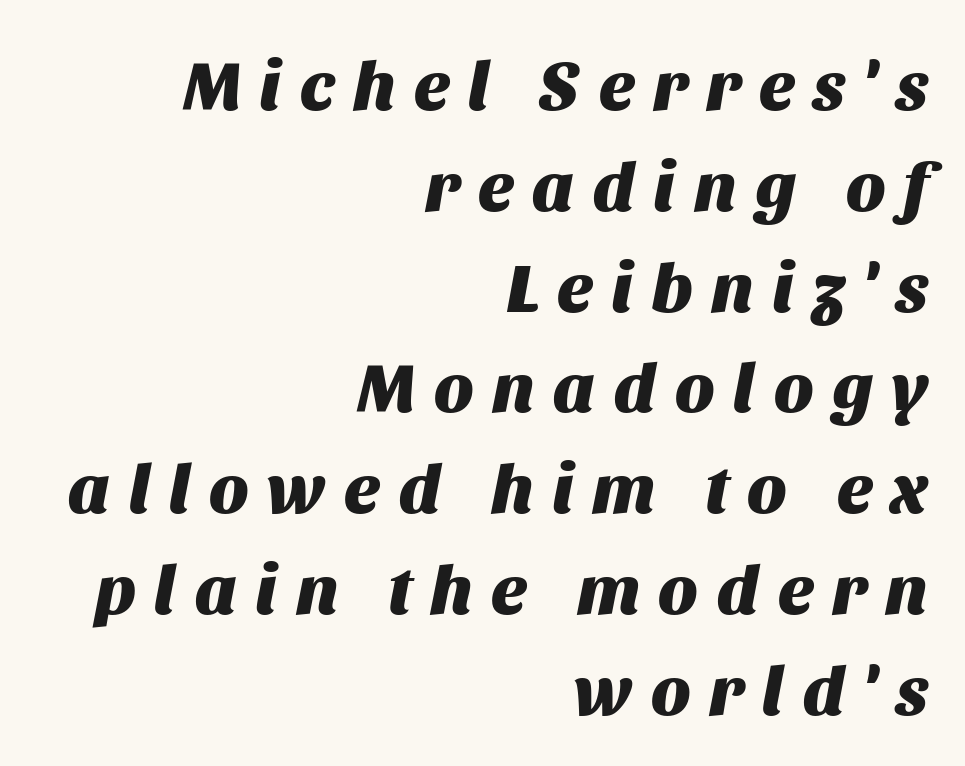
{"italic": "yes", "lean": "right", "slant_degrees": 11, "bold": "yes", "weight": "heavy", "width": "normal", "stroke_contrast": "medium", "x_height": "large", "monospaced": "no", "underline": "no", "align": "right", "line_spacing": "normal", "line_spacing_ratio": 1.44, "letter_spacing": "wide", "letter_spacing_em": 0.27, "glyph_px": 70}
